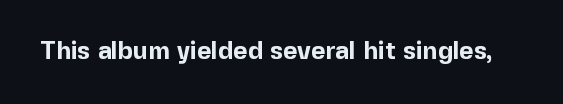
Q: Is the text bold? A: Yes.
Q: Is the text italic (slanted)? A: No, it is upright.
Q: Is the text underlined? A: No.
Q: Is the spacing between letters normal or unusually wide? A: Normal.
